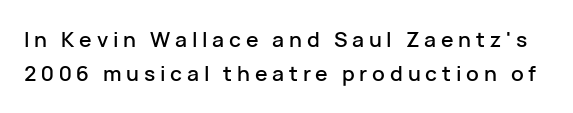
Q: Is the text italic (slanted)? A: No, it is upright.
Q: Is the text underlined? A: No.
Q: Is the spacing between letters normal or unusually wide? A: Unusually wide.
Q: Is the spacing between lines tight, normal or loose? A: Normal.
